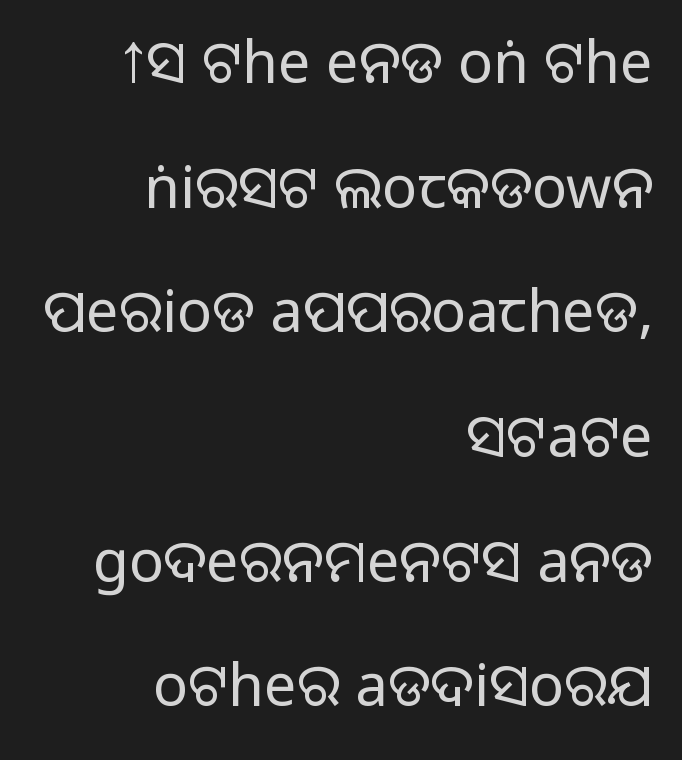
The area under the type is left untouched. Spacing verdict: proportional, widths tailored to each character. Line ends are locked; line starts wander. This sample uses plain, unmodified letter spacing. This is roman type, the default non-slanted kind. Unlike a traditional serif, this face leaves its strokes unadorned.
